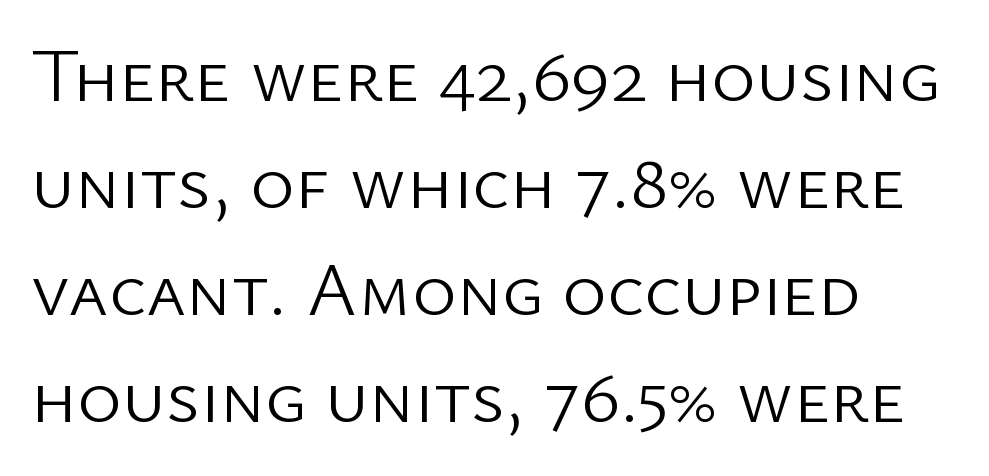
The image shows 76 px light sans-serif type, upright; set left-aligned, normal line spacing (1.41x), normal letter spacing, not underlined; low stroke contrast and a medium x-height.
